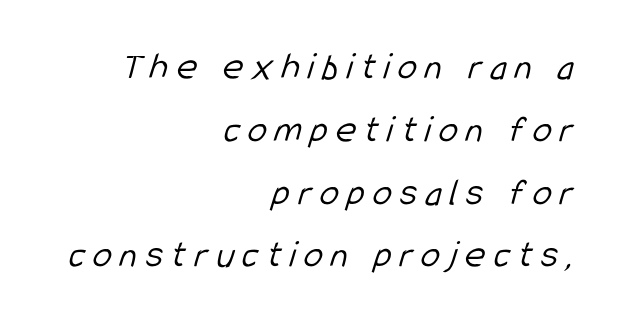
Q: Is the text bold? A: No.
Q: Is the typeface a serif or a sans-serif typeface? A: Sans-serif.
Q: Is the text underlined? A: No.
Q: How is the paragraph aligned? A: Right-aligned.
Q: Is the spacing between letters normal or unusually wide? A: Unusually wide.
Q: Is the spacing between lines tight, normal or loose? A: Normal.
Q: Width (condensed, normal, or wide)? A: Condensed.
Q: Stroke contrast? A: Low.
Q: x-height? A: Medium.
Q: Monospaced? A: No.
